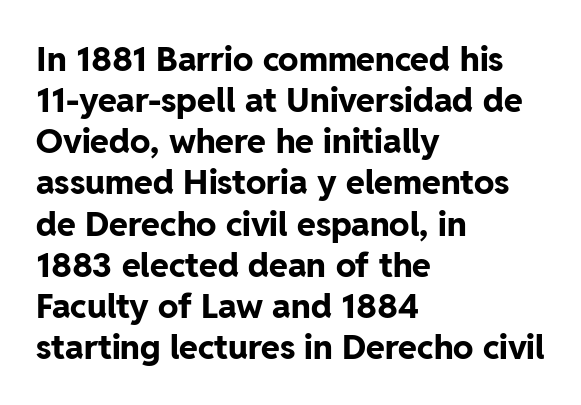
The lines in this sample share a left origin and differ only in where they stop. Stroke thickness is high; the sample reads as a true bold. The space beneath each line is pristine and unruled. A typesetter would call this proportional, since set widths differ per character. The type sits square on the baseline with zero lean.
